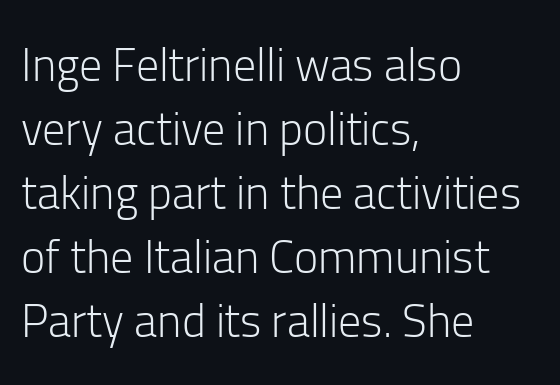
{"serif": "no", "italic": "no", "bold": "no", "weight": "light", "width": "normal", "stroke_contrast": "low", "x_height": "medium", "monospaced": "no", "underline": "no", "align": "left", "line_spacing": "normal", "line_spacing_ratio": 1.39, "letter_spacing": "normal", "letter_spacing_em": 0.0, "glyph_px": 46}
